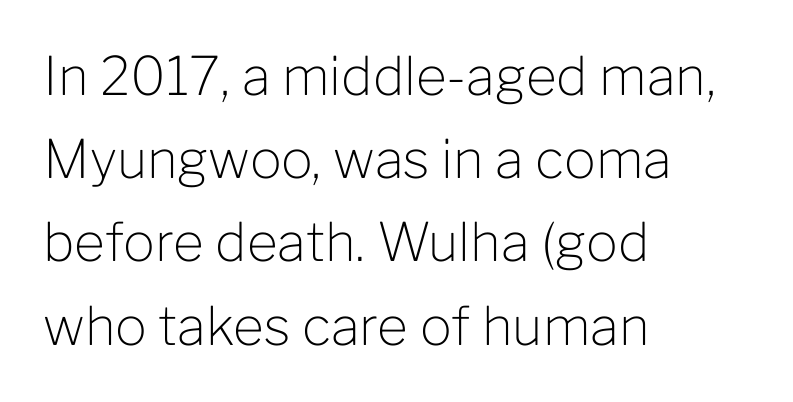
The face looks like a standard text weight, possibly lighter. Inter-character spacing is left at the font's built-in metrics. Is this a fixed-width face? No — the glyphs have proportional, varying widths. Horizontally, the lines are justified to the leading edge only. Upright lettering throughout. The characters display no serif detailing; their extremities are plain.
